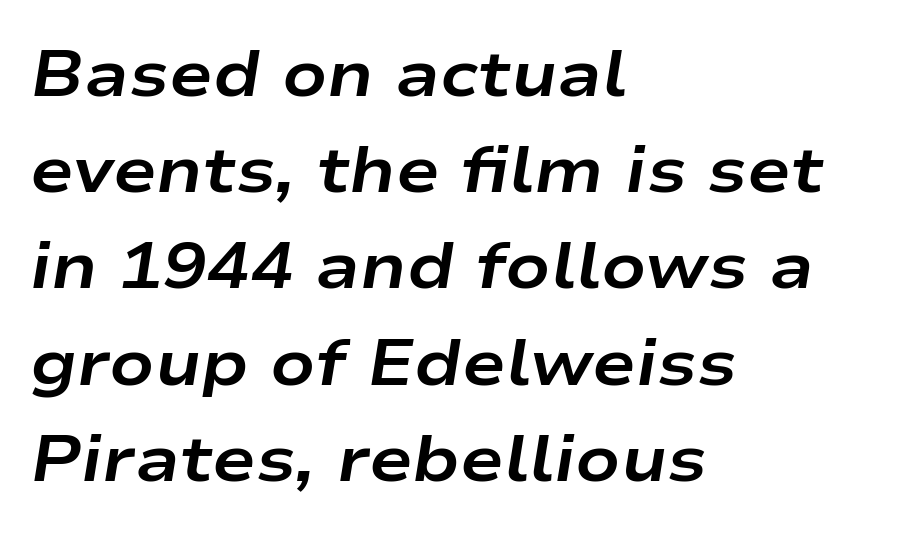
The image shows 65 px bold, wide type, italic (leaning right); set left-aligned, normal line spacing (1.48x), normal letter spacing, not underlined; low stroke contrast and a medium x-height.
